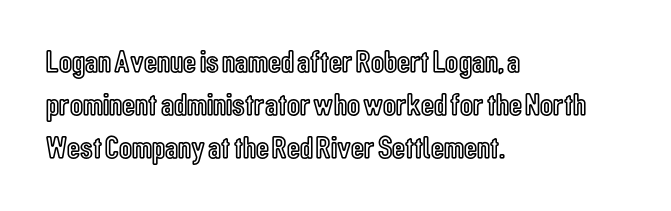
The image shows 32 px condensed type, upright; set left-aligned, normal line spacing (1.34x), normal letter spacing, not underlined; a medium x-height.
